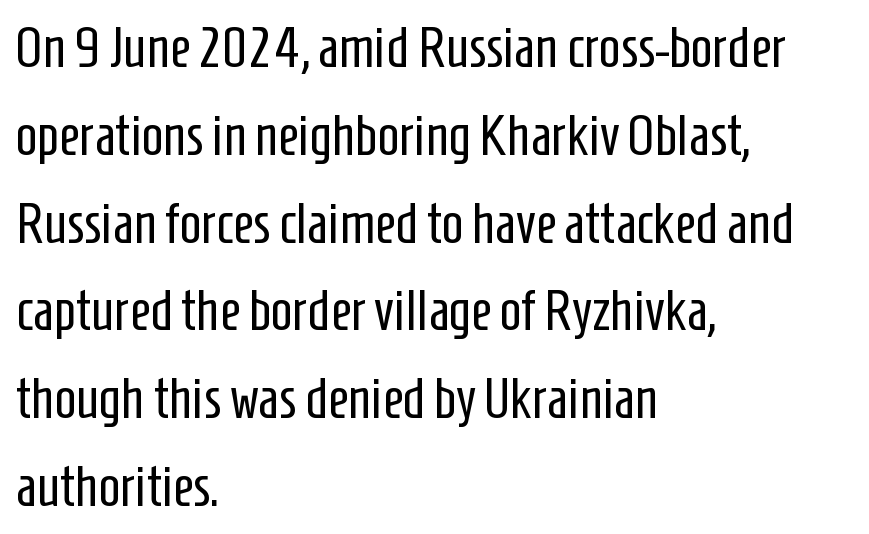
Teacher's note: observe the even left margin — that is flush-left alignment. Whoever set this chose a conventional vertical rhythm. The strokes are not fattened; the text isn't bold. The passage shown is not underscored anywhere. The letters sit at their default tracking, neither squeezed nor spread.
